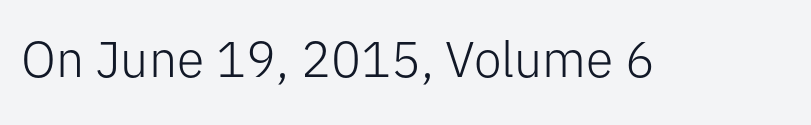
{"serif": "no", "italic": "no", "bold": "no", "weight": "light", "width": "normal", "stroke_contrast": "low", "x_height": "medium", "monospaced": "no", "underline": "no", "letter_spacing": "normal", "letter_spacing_em": 0.0, "glyph_px": 50}
